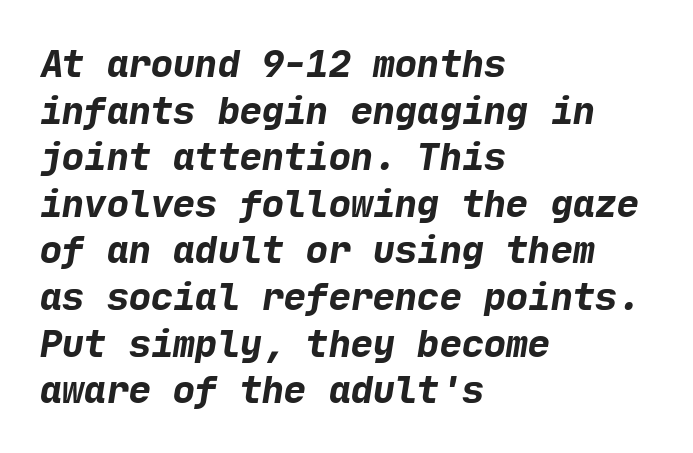
The rows are spaced the way most documents space them. These words are printed bold, with thick strokes throughout. Inter-character spacing is left at the font's built-in metrics. Bare-footed words on every line. This sample uses a sans-serif face. Visually the block forms a straight wall on the left and a jagged coastline on the right.
